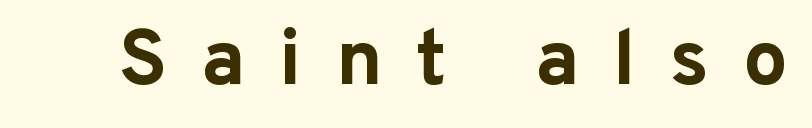
{"serif": "no", "italic": "no", "bold": "yes", "weight": "bold", "width": "normal", "stroke_contrast": "low", "x_height": "medium", "monospaced": "no", "underline": "no", "letter_spacing": "wide", "letter_spacing_em": 0.43, "glyph_px": 79}
